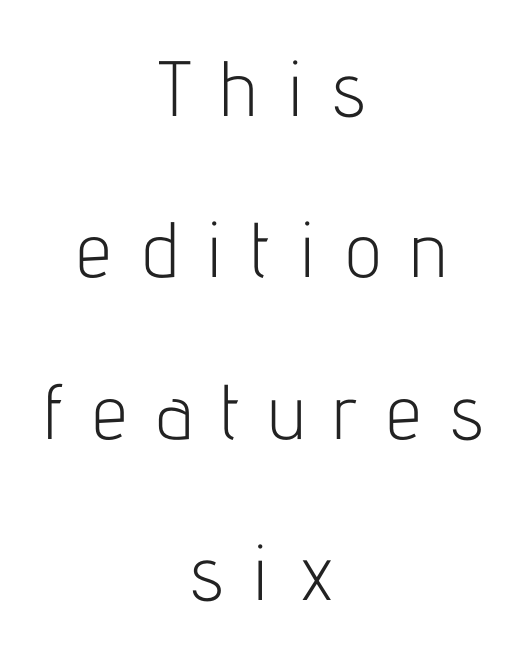
The image shows 78 px light, condensed sans-serif type, upright; set centered, loose line spacing (2.07x), unusually wide letter spacing (+0.37 em), not underlined; low stroke contrast and a medium x-height.
